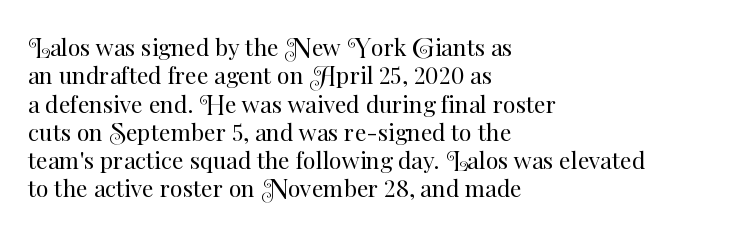
Nobody touched the tracking dial on this one. Visually the block forms a straight wall on the left and a jagged coastline on the right. Posture: upright roman. Beneath every word, the page is bare.
